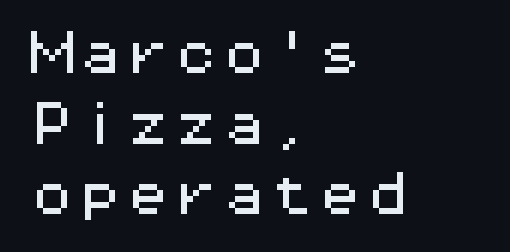
The image shows 48 px wide sans-serif type, upright, monospaced; set left-aligned, normal line spacing (1.47x), normal letter spacing, not underlined; medium stroke contrast and a medium x-height.
